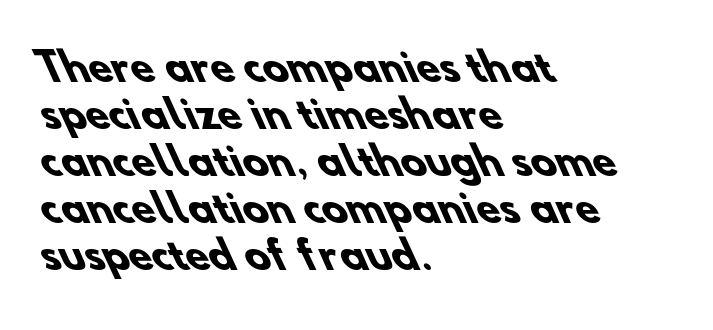
Q: Is the text bold? A: Yes.
Q: Is the typeface a serif or a sans-serif typeface? A: Sans-serif.
Q: Is the text underlined? A: No.
Q: How is the paragraph aligned? A: Left-aligned.
Q: Is the spacing between letters normal or unusually wide? A: Normal.
Q: Width (condensed, normal, or wide)? A: Normal.
Q: Stroke contrast? A: Low.
Q: x-height? A: Small.
Q: Monospaced? A: No.
